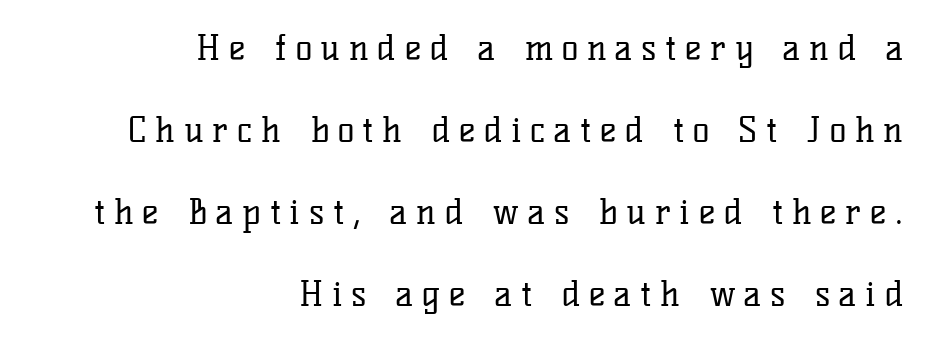
{"serif": "yes", "italic": "no", "bold": "no", "weight": "regular", "width": "normal", "stroke_contrast": "low", "x_height": "medium", "monospaced": "no", "underline": "no", "align": "right", "line_spacing": "loose", "line_spacing_ratio": 2.34, "letter_spacing": "wide", "letter_spacing_em": 0.25, "glyph_px": 35}
